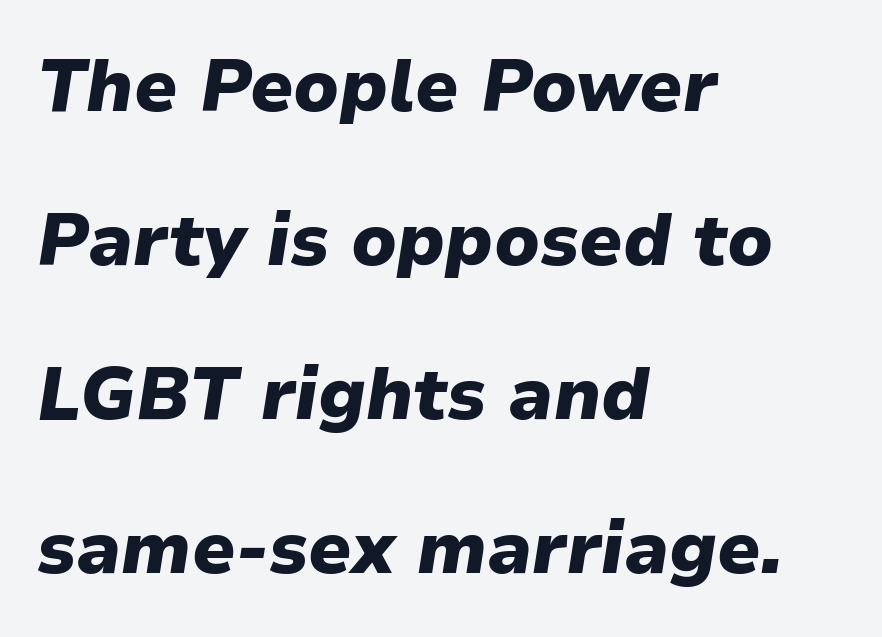
{"italic": "yes", "lean": "right", "slant_degrees": 9, "bold": "yes", "weight": "heavy", "width": "normal", "stroke_contrast": "low", "x_height": "medium", "monospaced": "no", "underline": "no", "align": "left", "line_spacing": "loose", "line_spacing_ratio": 2.11, "letter_spacing": "normal", "letter_spacing_em": 0.0, "glyph_px": 73}
